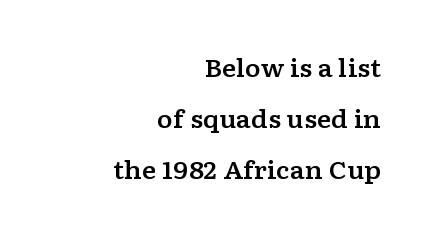
{"italic": "no", "underline": "no", "align": "right", "line_spacing": "loose", "line_spacing_ratio": 2.12, "letter_spacing": "normal", "letter_spacing_em": 0.0, "glyph_px": 24}
